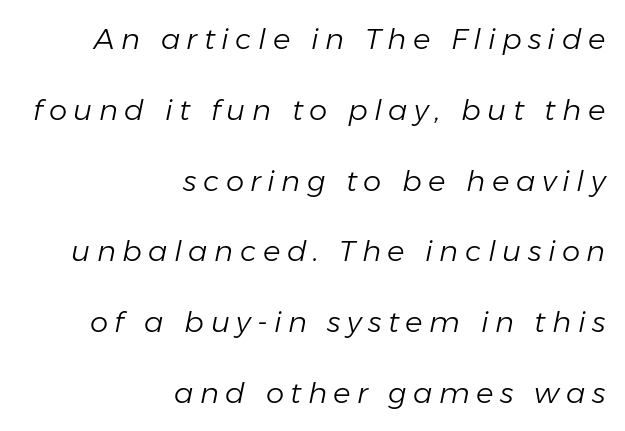
Q: Is the text bold? A: No.
Q: Is the text italic (slanted)? A: Yes, it leans right by about 11 degrees.
Q: Is the text underlined? A: No.
Q: How is the paragraph aligned? A: Right-aligned.
Q: Is the spacing between letters normal or unusually wide? A: Unusually wide.
Q: Is the spacing between lines tight, normal or loose? A: Loose.
Q: Width (condensed, normal, or wide)? A: Normal.
Q: Stroke contrast? A: Low.
Q: x-height? A: Medium.
Q: Monospaced? A: No.
